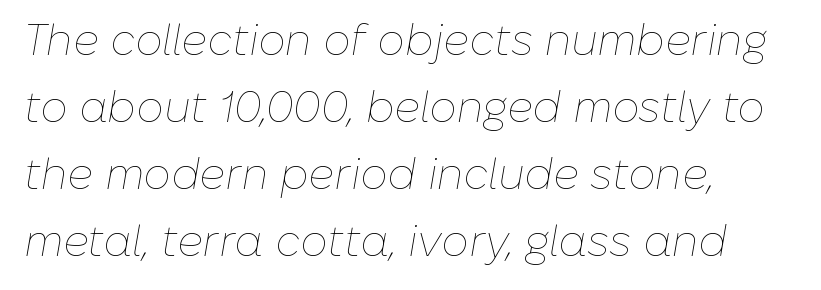
Q: Is the text bold? A: No.
Q: Is the text italic (slanted)? A: Yes, it leans right by about 10 degrees.
Q: Is the text underlined? A: No.
Q: How is the paragraph aligned? A: Left-aligned.
Q: Is the spacing between letters normal or unusually wide? A: Normal.
Q: Is the spacing between lines tight, normal or loose? A: Normal.
Q: Width (condensed, normal, or wide)? A: Normal.
Q: Stroke contrast? A: Low.
Q: x-height? A: Medium.
Q: Monospaced? A: No.
